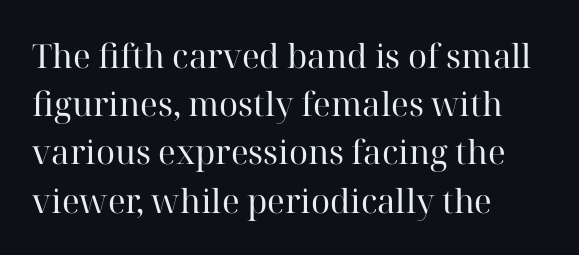
Q: Is the text bold? A: No.
Q: Is the text italic (slanted)? A: No, it is upright.
Q: Is the typeface a serif or a sans-serif typeface? A: Serif.
Q: Is the text underlined? A: No.
Q: How is the paragraph aligned? A: Left-aligned.
Q: Is the spacing between letters normal or unusually wide? A: Normal.
Q: Is the spacing between lines tight, normal or loose? A: Normal.
Q: Width (condensed, normal, or wide)? A: Normal.
Q: Stroke contrast? A: High.
Q: x-height? A: Medium.
Q: Monospaced? A: No.
